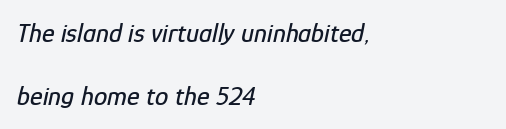
Q: Is the text italic (slanted)? A: Yes, it leans right by about 12 degrees.
Q: Is the text underlined? A: No.
Q: How is the paragraph aligned? A: Left-aligned.
Q: Is the spacing between letters normal or unusually wide? A: Normal.
Q: Is the spacing between lines tight, normal or loose? A: Loose.
